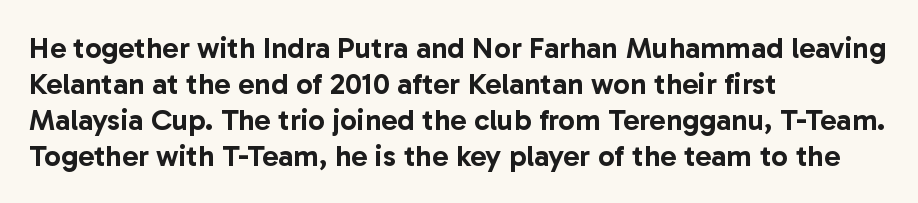
Q: Is the text italic (slanted)? A: No, it is upright.
Q: Is the typeface a serif or a sans-serif typeface? A: Sans-serif.
Q: Is the text underlined? A: No.
Q: How is the paragraph aligned? A: Left-aligned.
Q: Is the spacing between letters normal or unusually wide? A: Normal.
Q: Width (condensed, normal, or wide)? A: Normal.
Q: Stroke contrast? A: Low.
Q: x-height? A: Medium.
Q: Monospaced? A: No.
